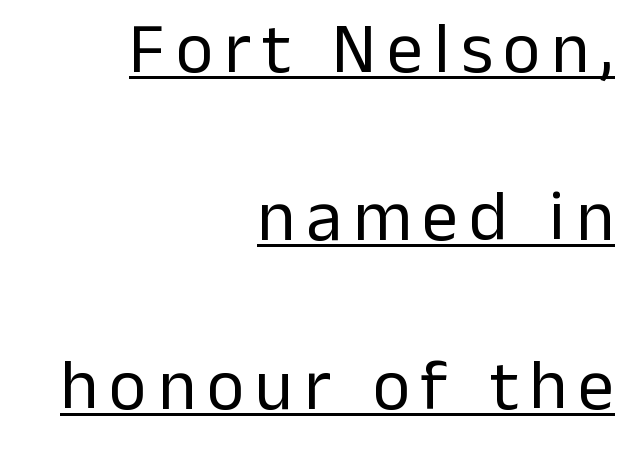
Q: Is the text bold? A: No.
Q: Is the text italic (slanted)? A: No, it is upright.
Q: Is the typeface a serif or a sans-serif typeface? A: Sans-serif.
Q: Is the text underlined? A: Yes.
Q: How is the paragraph aligned? A: Right-aligned.
Q: Is the spacing between lines tight, normal or loose? A: Loose.
Q: Width (condensed, normal, or wide)? A: Normal.
Q: Stroke contrast? A: Low.
Q: x-height? A: Medium.
Q: Monospaced? A: No.
